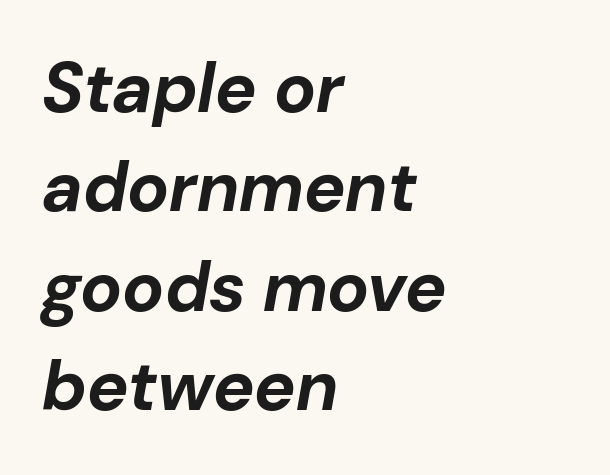
{"italic": "yes", "lean": "right", "slant_degrees": 10, "bold": "yes", "weight": "bold", "width": "normal", "stroke_contrast": "low", "x_height": "medium", "monospaced": "no", "underline": "no", "align": "left", "line_spacing": "normal", "line_spacing_ratio": 1.42, "letter_spacing": "normal", "letter_spacing_em": 0.0, "glyph_px": 70}
